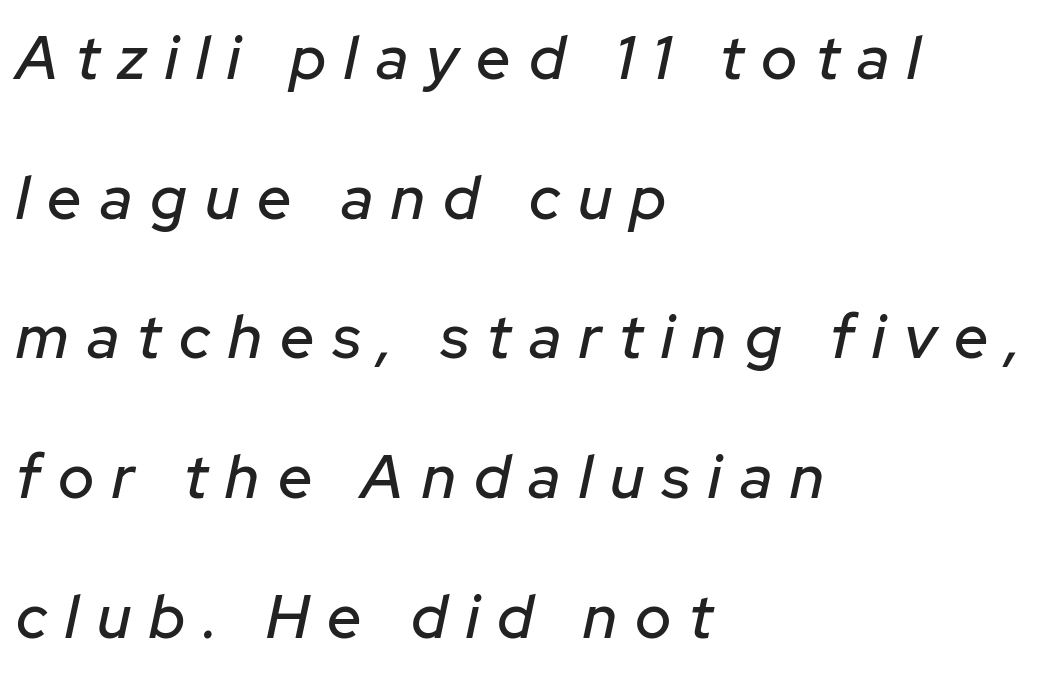
Q: Is the text italic (slanted)? A: Yes, it leans right by about 12 degrees.
Q: Is the text underlined? A: No.
Q: How is the paragraph aligned? A: Left-aligned.
Q: Is the spacing between letters normal or unusually wide? A: Unusually wide.
Q: Is the spacing between lines tight, normal or loose? A: Loose.
Q: Width (condensed, normal, or wide)? A: Normal.
Q: Stroke contrast? A: Low.
Q: x-height? A: Medium.
Q: Monospaced? A: No.
